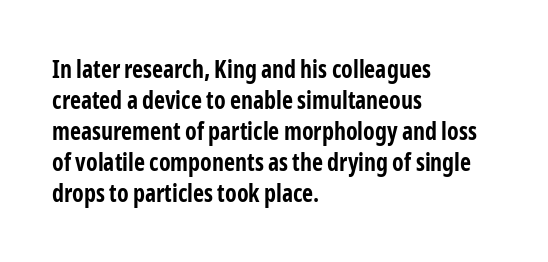
Q: Is the text bold? A: Yes.
Q: Is the text italic (slanted)? A: No, it is upright.
Q: Is the text underlined? A: No.
Q: How is the paragraph aligned? A: Left-aligned.
Q: Is the spacing between letters normal or unusually wide? A: Normal.
Q: Is the spacing between lines tight, normal or loose? A: Normal.
